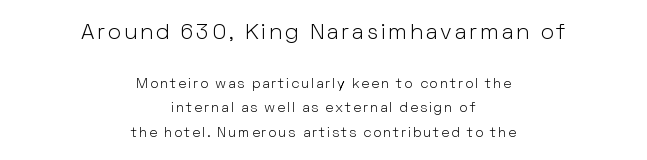
Q: Is the text bold? A: No.
Q: Is the text italic (slanted)? A: No, it is upright.
Q: Is the text underlined? A: No.
Q: How is the paragraph aligned? A: Centered.
Q: Which block of text is set in a larger size, the first (top) or the second (bottom)? A: The first (top) one.
